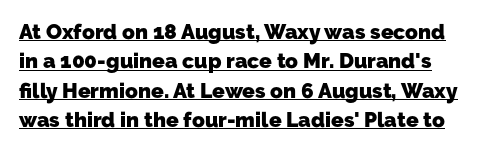
This block has exactly the height ordinary leading produces. Students, observe the line beneath the letters — that is underlining. I'd describe the lettering as bold — thick and assertive. Honestly, the letter spacing is just normal — you wouldn't notice it.
